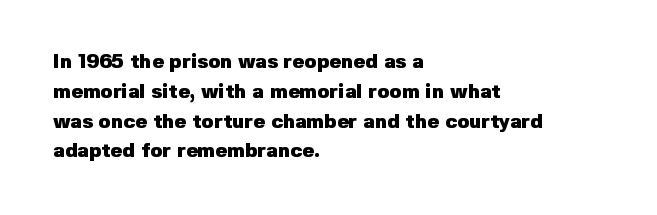
The image shows 20 px bold type, upright; set left-aligned, normal line spacing (1.49x), normal letter spacing, not underlined.
